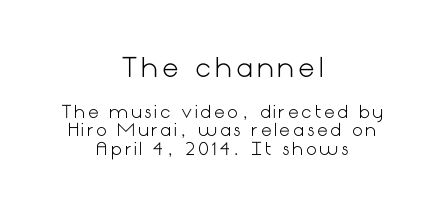
The image shows 26 px text type, upright; set centered, tight line spacing (1.08x), not underlined; the first (top) block is 1.53x larger.
